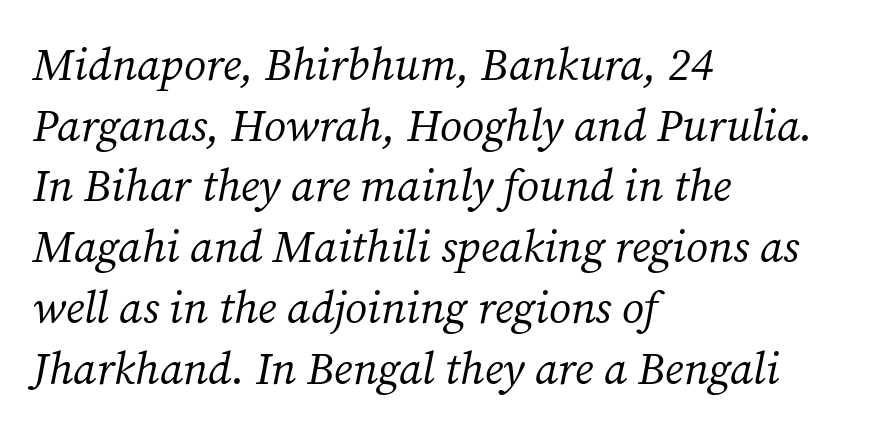
The image shows 45 px regular-weight serif type, italic (leaning right); set left-aligned, normal line spacing (1.35x), normal letter spacing, not underlined; medium stroke contrast and a medium x-height.
